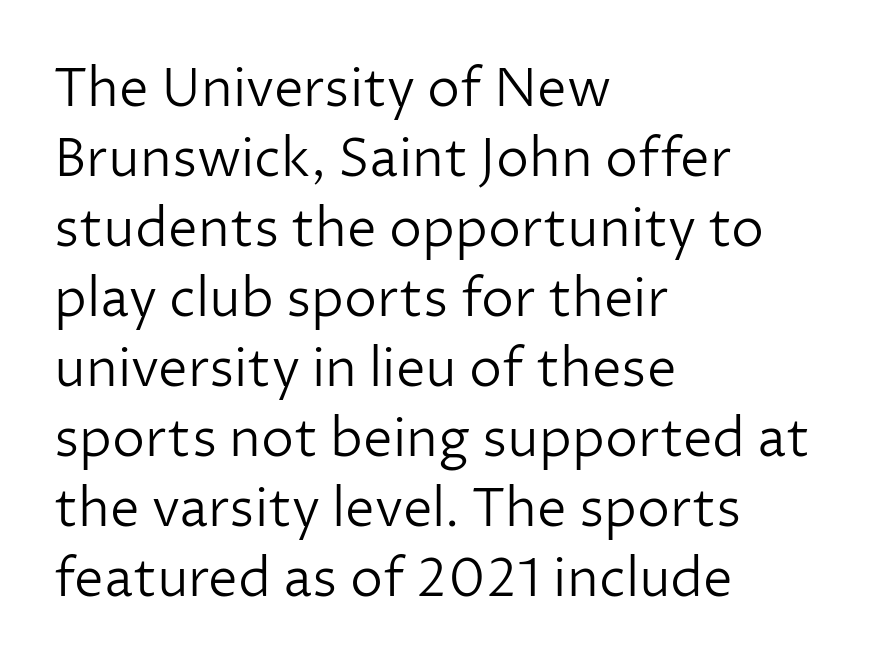
Does the copy run flush right? No — it runs flush left. Classification — sans serif. The typeface has the unassuming heft of standard copy or less. Plain, unruled lines of type.
